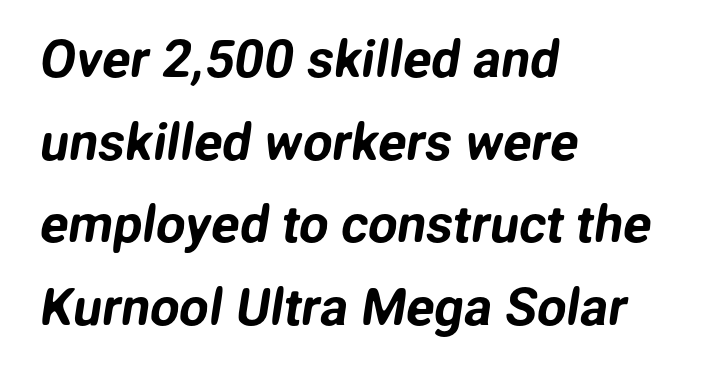
The passage shown is typed in a proportional face where columns would drift. Check under the words: just untouched page. Does the leading feel generous? No, just average. The lines in this sample share a left origin and differ only in where they stop.
